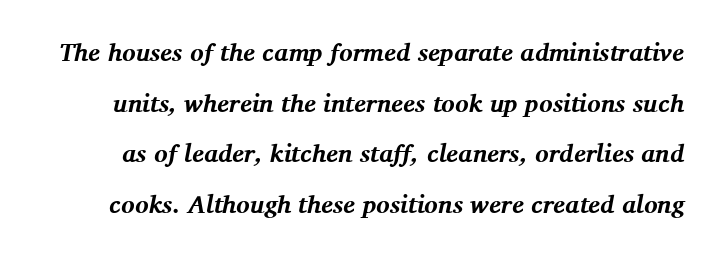
The image shows 25 px bold type, italic (leaning right); set loose line spacing (2.03x), normal letter spacing, not underlined.
